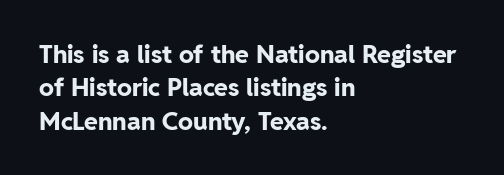
Notice how the passage keeps a crisp vertical edge on the left only. Ordinary non-slanted type is in use. This sample uses plain, unmodified letter spacing. Strong, thick strokes mark this as bold type. Normally led — the rows are evenly, conventionally spaced.
